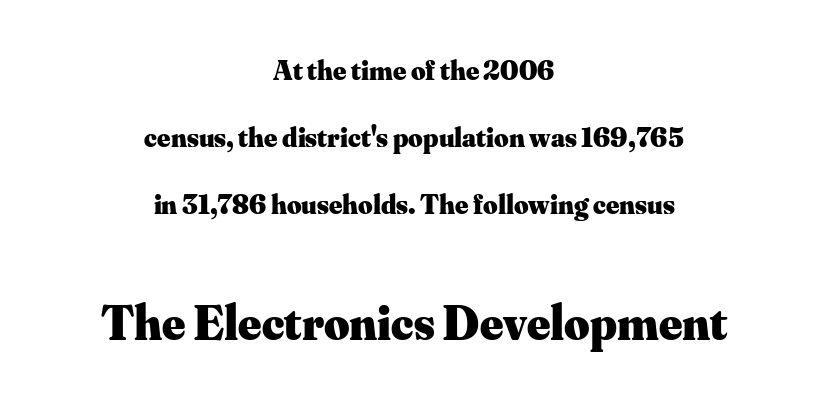
The image shows 49 px heavy serif type, upright; set centered, loose line spacing (2.39x), normal letter spacing, not underlined; the second (bottom) block is 1.75x larger; medium stroke contrast and a small x-height.
